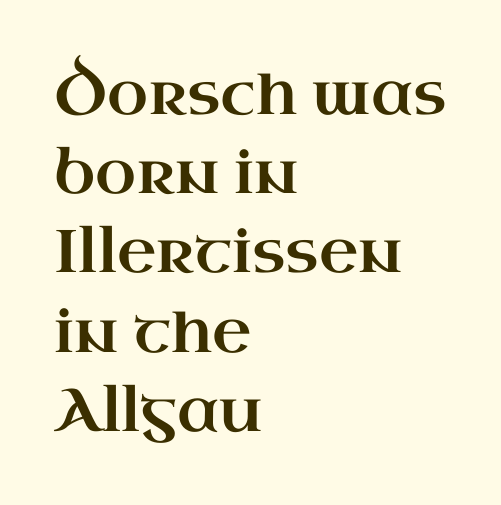
{"serif": "yes", "italic": "no", "width": "wide", "stroke_contrast": "high", "x_height": "small", "monospaced": "no", "underline": "no", "align": "left", "line_spacing": "normal", "line_spacing_ratio": 1.32, "letter_spacing": "normal", "letter_spacing_em": 0.0, "glyph_px": 60}
